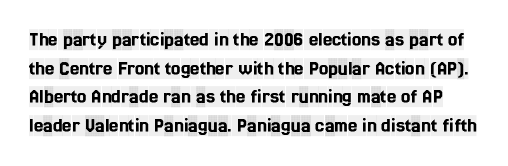
{"italic": "no", "underline": "no", "line_spacing": "normal", "line_spacing_ratio": 1.36, "letter_spacing": "normal", "letter_spacing_em": 0.0, "glyph_px": 21}
